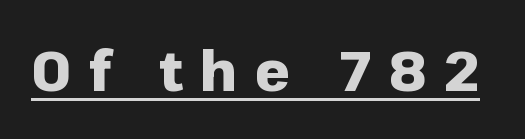
Q: Is the text bold? A: Yes.
Q: Is the text italic (slanted)? A: No, it is upright.
Q: Is the typeface a serif or a sans-serif typeface? A: Sans-serif.
Q: Is the text underlined? A: Yes.
Q: Is the spacing between letters normal or unusually wide? A: Unusually wide.
Q: Width (condensed, normal, or wide)? A: Normal.
Q: Stroke contrast? A: Low.
Q: x-height? A: Medium.
Q: Monospaced? A: No.
